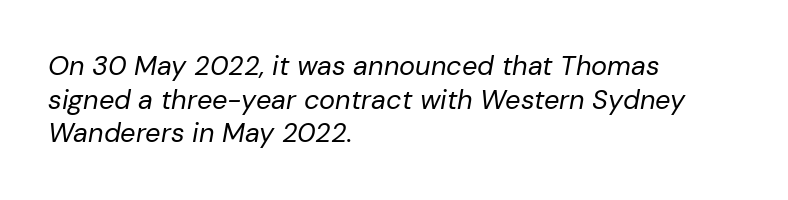
{"italic": "yes", "lean": "right", "slant_degrees": 10, "bold": "no", "underline": "no", "align": "left", "line_spacing": "normal", "line_spacing_ratio": 1.25, "letter_spacing": "normal", "letter_spacing_em": 0.0, "glyph_px": 27}
